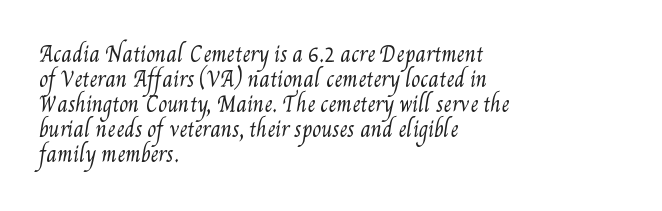
Caption: face not bold, strokes unweighted. Just letters on the line, the space beneath them empty. Each new line begins a customary step beneath the previous one. The passage is arranged the way most books set body copy — flush left. In terms of letterspacing, this is plain default setting.
